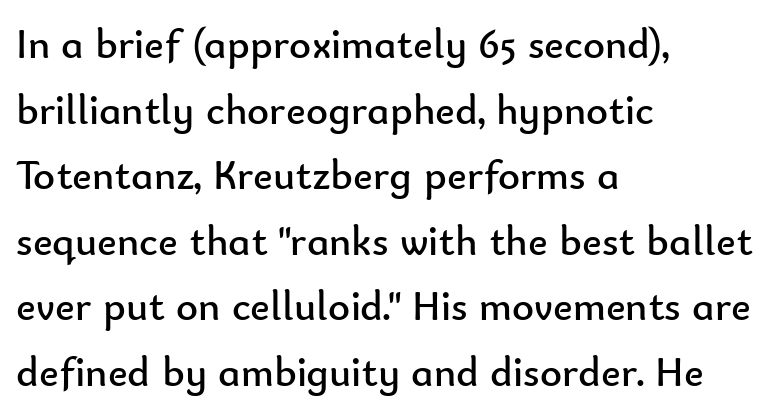
{"serif": "no", "italic": "no", "bold": "no", "weight": "regular", "width": "normal", "stroke_contrast": "low", "x_height": "small", "monospaced": "no", "underline": "no", "align": "left", "line_spacing": "normal", "line_spacing_ratio": 1.56, "letter_spacing": "normal", "letter_spacing_em": 0.0, "glyph_px": 42}
